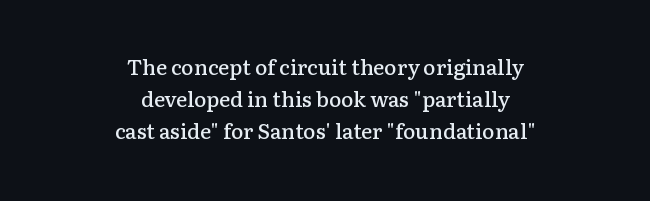
{"italic": "no", "bold": "semi", "underline": "no", "align": "center", "line_spacing": "normal", "line_spacing_ratio": 1.53, "letter_spacing": "normal", "letter_spacing_em": 0.0, "glyph_px": 21}
